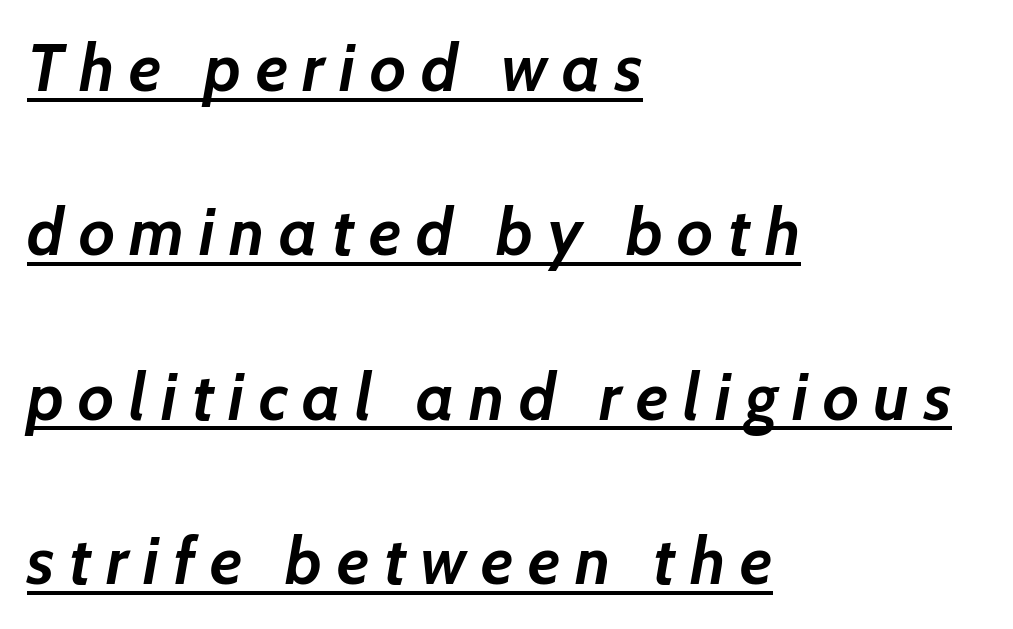
The image shows 66 px semibold type, italic (leaning right); set left-aligned, loose line spacing (2.49x), unusually wide letter spacing (+0.22 em), underlined; low stroke contrast and a medium x-height.
